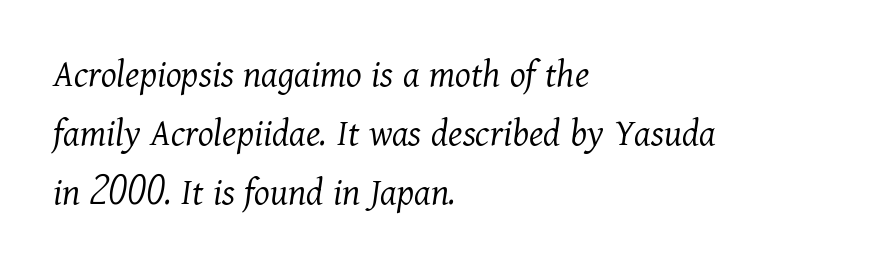
The rendering applies a slant to the glyphs. A typesetter would label this face a serif. Character widths vary here, with narrow letters taking less room than wide ones. Notice how descenders clear the ascenders below comfortably — that's standard leading.
